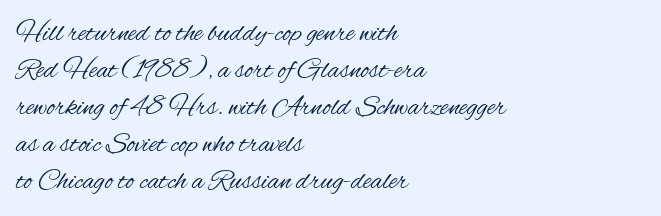
Q: Is the text bold? A: No.
Q: Is the text italic (slanted)? A: Yes.
Q: Is the typeface a serif or a sans-serif typeface? A: Sans-serif.
Q: Is the text underlined? A: No.
Q: How is the paragraph aligned? A: Left-aligned.
Q: Is the spacing between letters normal or unusually wide? A: Normal.
Q: Is the spacing between lines tight, normal or loose? A: Normal.
Q: Width (condensed, normal, or wide)? A: Condensed.
Q: Stroke contrast? A: Medium.
Q: x-height? A: Small.
Q: Monospaced? A: No.
